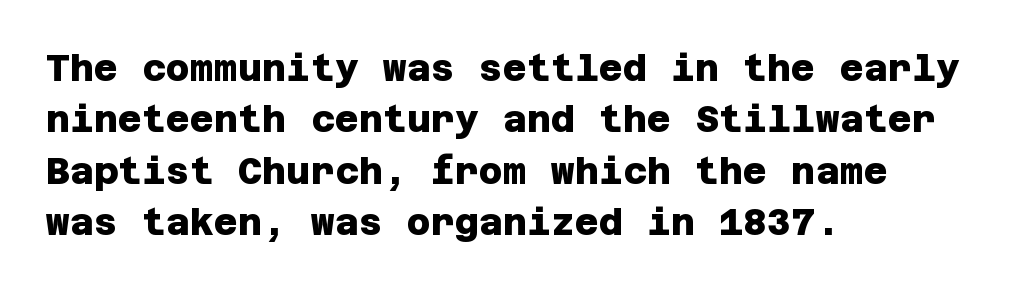
The image shows 37 px heavy sans-serif type; set left-aligned, normal line spacing (1.39x), normal letter spacing, not underlined; low stroke contrast and a large x-height.
